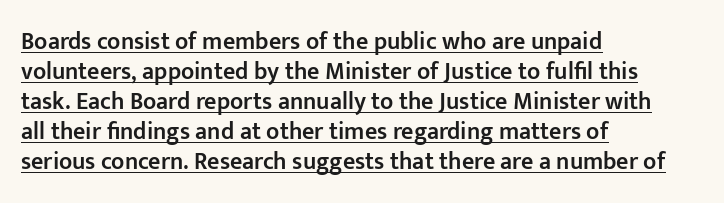
The image shows 24 px text type, upright; set left-aligned, normal line spacing (1.25x), normal letter spacing, underlined.
